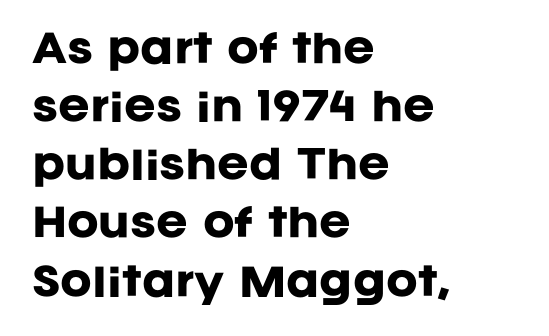
Q: Is the text bold? A: Yes.
Q: Is the text italic (slanted)? A: No, it is upright.
Q: Is the typeface a serif or a sans-serif typeface? A: Sans-serif.
Q: Is the text underlined? A: No.
Q: How is the paragraph aligned? A: Left-aligned.
Q: Is the spacing between letters normal or unusually wide? A: Normal.
Q: Is the spacing between lines tight, normal or loose? A: Normal.
Q: Width (condensed, normal, or wide)? A: Normal.
Q: Stroke contrast? A: Low.
Q: x-height? A: Large.
Q: Monospaced? A: No.
